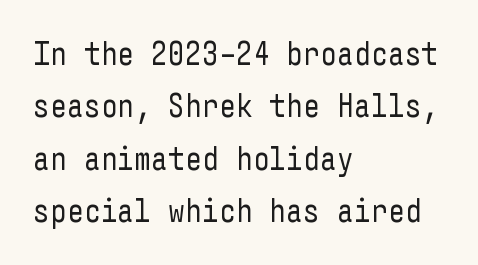
The foot of each line stays bare and open. The rendering keeps characters at their native spacing. Weight: not bold — regular or lighter. Compared with typical paragraphs, the rows here are spaced about the same. This is the regular roman posture of the typeface.
